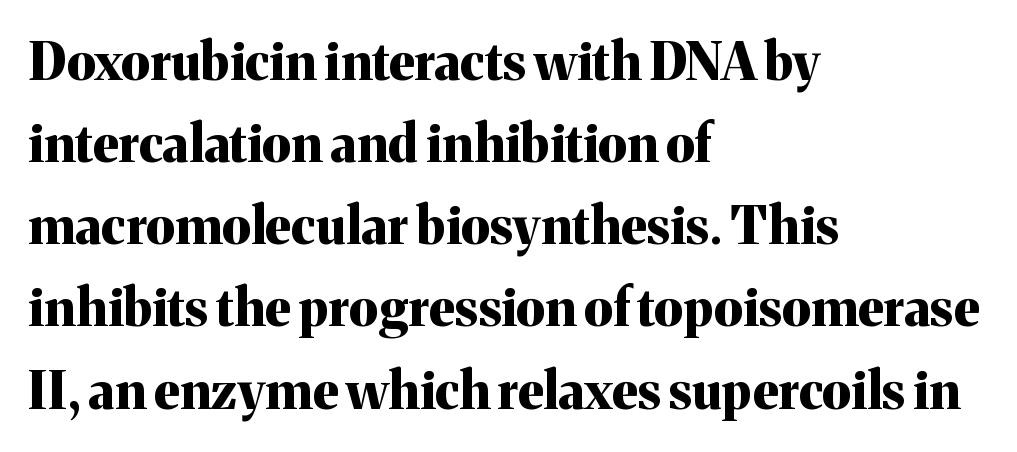
{"serif": "yes", "italic": "no", "bold": "yes", "weight": "bold", "width": "normal", "stroke_contrast": "medium", "x_height": "medium", "monospaced": "no", "underline": "no", "align": "left", "line_spacing": "normal", "line_spacing_ratio": 1.58, "letter_spacing": "normal", "letter_spacing_em": 0.0, "glyph_px": 52}
